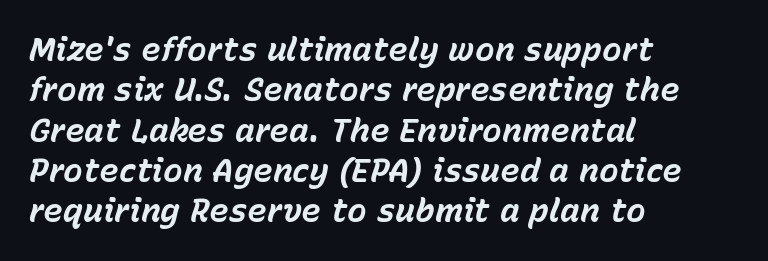
Varying glyph widths throughout — classic text-font behaviour. Layout note: lines flush left. Notice how thick the strokes are: this is what a full bold looks like. Honestly, the letter spacing is just normal — you wouldn't notice it. The zone under the glyphs is completely vacant. Italic? Definitely — the glyphs are oblique.
